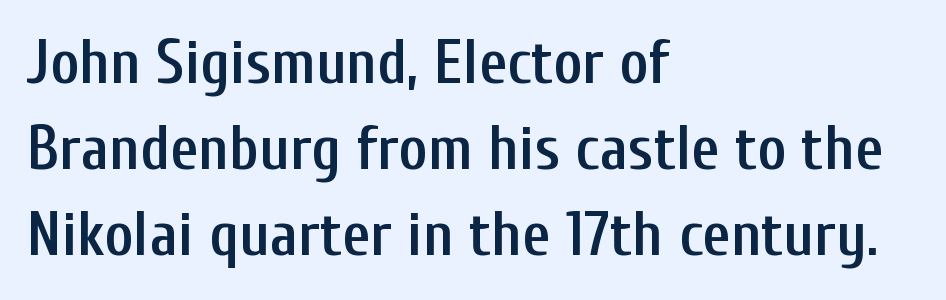
Q: Is the text bold? A: Semi-bold.
Q: Is the text italic (slanted)? A: No, it is upright.
Q: Is the typeface a serif or a sans-serif typeface? A: Sans-serif.
Q: Is the text underlined? A: No.
Q: How is the paragraph aligned? A: Left-aligned.
Q: Is the spacing between letters normal or unusually wide? A: Normal.
Q: Is the spacing between lines tight, normal or loose? A: Normal.
Q: Width (condensed, normal, or wide)? A: Condensed.
Q: Stroke contrast? A: Low.
Q: x-height? A: Medium.
Q: Monospaced? A: No.
